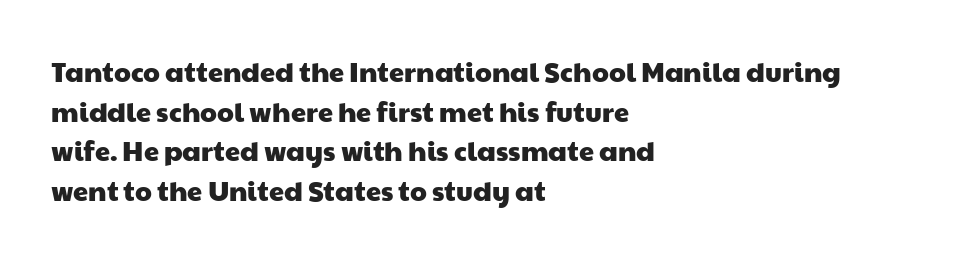
Leading matches the norm, producing a regular column. Honestly, the letter spacing is just normal — you wouldn't notice it. The space beneath each line is pristine and unruled. Every row of glyphs begins at an identical x-position on the left.
